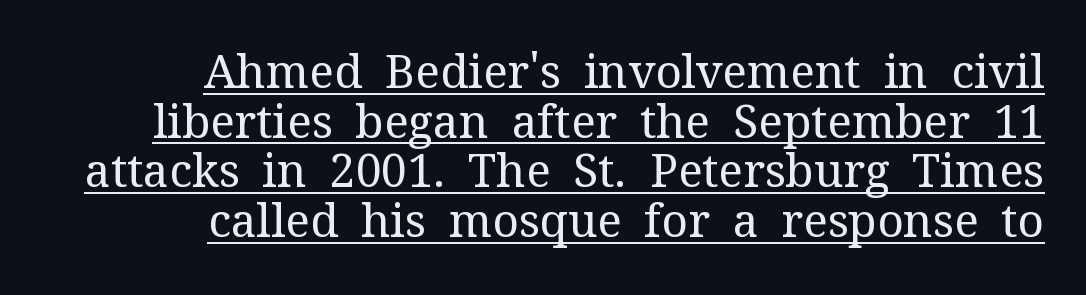
Q: Is the text bold? A: No.
Q: Is the text italic (slanted)? A: No, it is upright.
Q: Is the typeface a serif or a sans-serif typeface? A: Serif.
Q: Is the text underlined? A: Yes.
Q: How is the paragraph aligned? A: Right-aligned.
Q: Is the spacing between letters normal or unusually wide? A: Normal.
Q: Is the spacing between lines tight, normal or loose? A: Tight.
Q: Width (condensed, normal, or wide)? A: Normal.
Q: Stroke contrast? A: Medium.
Q: x-height? A: Medium.
Q: Monospaced? A: No.
